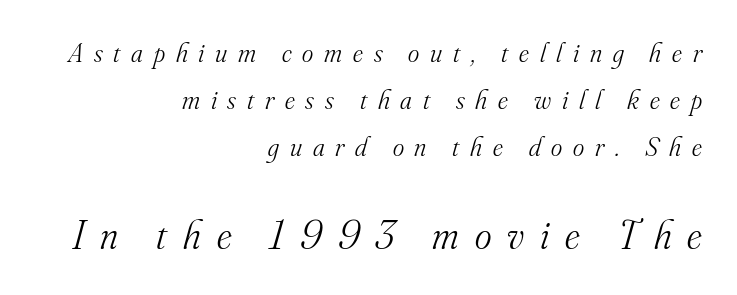
The image shows 40 px light serif type, italic (leaning right); set right-aligned, line spacing 1.75x, unusually wide letter spacing (+0.4 em), not underlined; the second (bottom) block is 1.48x larger; medium stroke contrast and a small x-height.
